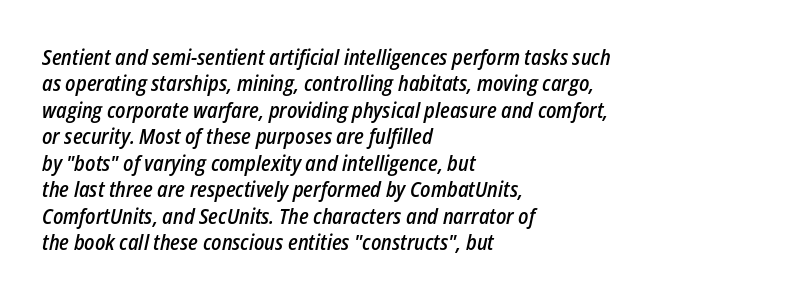
{"italic": "yes", "lean": "right", "slant_degrees": 12, "bold": "semi", "underline": "no", "align": "left", "line_spacing": "normal", "line_spacing_ratio": 1.26, "letter_spacing": "normal", "letter_spacing_em": 0.0, "glyph_px": 21}
